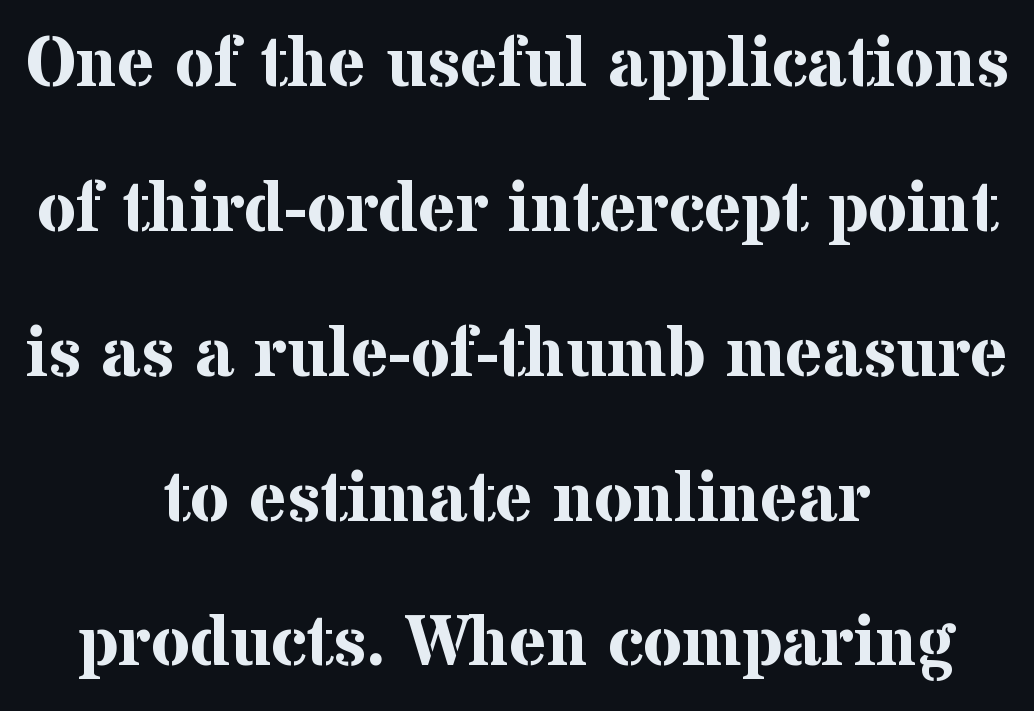
The image shows 71 px bold serif type, upright; set centered, loose line spacing (2.04x), normal letter spacing, not underlined; medium stroke contrast and a medium x-height.
